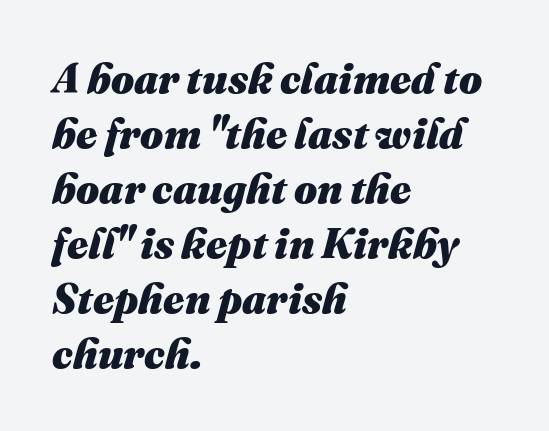
The image shows 41 px heavy type, italic (leaning right); set left-aligned, normal line spacing (1.34x), normal letter spacing, not underlined; medium stroke contrast and a medium x-height.
